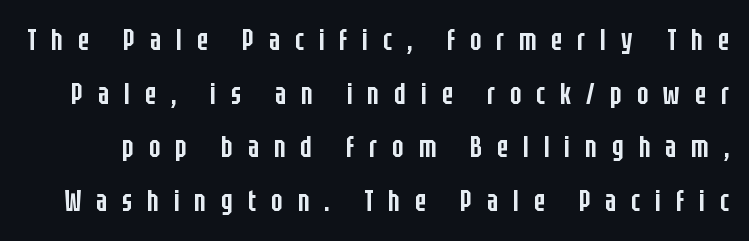
Q: Is the text bold? A: Semi-bold.
Q: Is the text italic (slanted)? A: No, it is upright.
Q: Is the typeface a serif or a sans-serif typeface? A: Sans-serif.
Q: Is the text underlined? A: No.
Q: Is the spacing between letters normal or unusually wide? A: Unusually wide.
Q: Width (condensed, normal, or wide)? A: Condensed.
Q: Stroke contrast? A: Low.
Q: x-height? A: Large.
Q: Monospaced? A: No.
